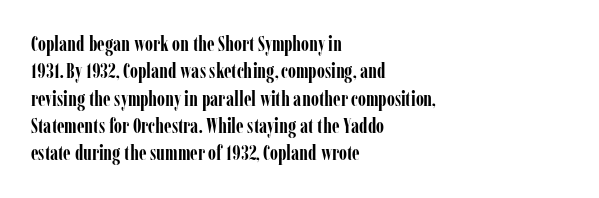
{"italic": "no", "bold": "yes", "underline": "no", "align": "left", "line_spacing": "normal", "line_spacing_ratio": 1.3, "letter_spacing": "normal", "letter_spacing_em": 0.0, "glyph_px": 21}
